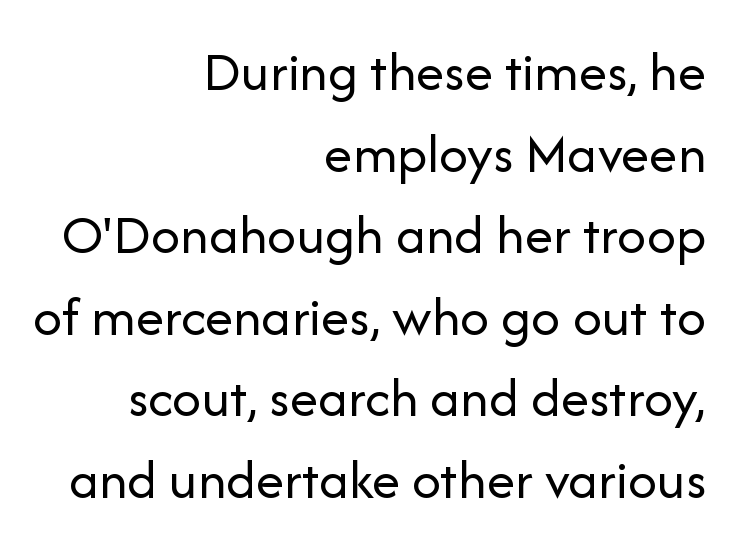
{"serif": "no", "italic": "no", "bold": "no", "weight": "regular", "width": "normal", "stroke_contrast": "low", "x_height": "medium", "monospaced": "no", "underline": "no", "align": "right", "line_spacing": "normal", "line_spacing_ratio": 1.43, "letter_spacing": "normal", "letter_spacing_em": 0.0, "glyph_px": 57}
